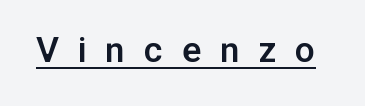
A continuous stroke trails under the words, as in a hyperlink. Grotesque or geometric, the face here clearly has no serifs. A typesetter would call this proportional, since set widths differ per character. Posture: vertical.
